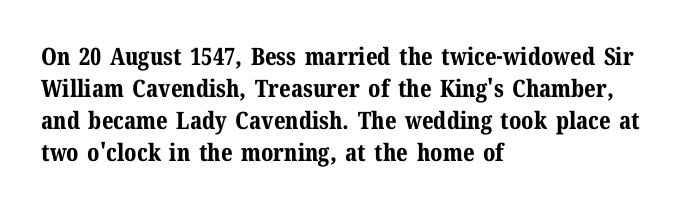
The image shows 24 px bold type, upright; set left-aligned, normal line spacing (1.34x), normal letter spacing, not underlined.
